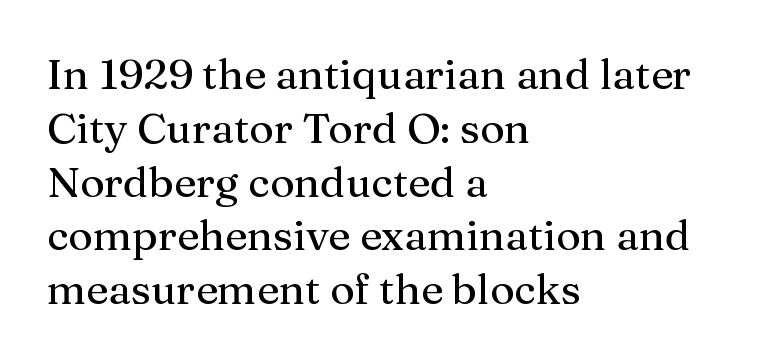
The image shows 42 px serif type, upright; set left-aligned, normal line spacing (1.28x), normal letter spacing, not underlined; medium stroke contrast and a medium x-height.
